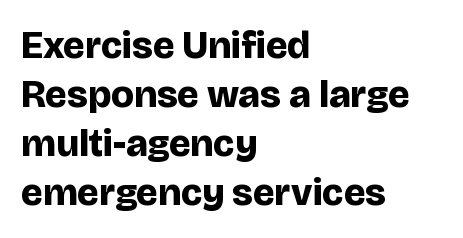
Q: Is the text bold? A: Yes.
Q: Is the text italic (slanted)? A: No, it is upright.
Q: Is the typeface a serif or a sans-serif typeface? A: Sans-serif.
Q: Is the text underlined? A: No.
Q: How is the paragraph aligned? A: Left-aligned.
Q: Is the spacing between letters normal or unusually wide? A: Normal.
Q: Is the spacing between lines tight, normal or loose? A: Normal.
Q: Width (condensed, normal, or wide)? A: Normal.
Q: Stroke contrast? A: Low.
Q: x-height? A: Large.
Q: Monospaced? A: No.
